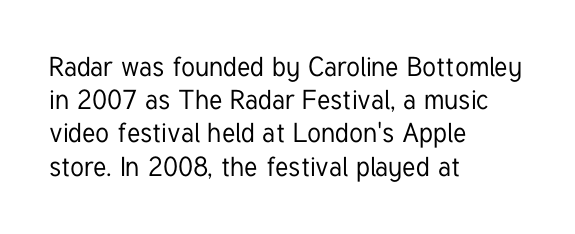
{"italic": "no", "underline": "no", "align": "left", "line_spacing_ratio": 1.23, "letter_spacing": "normal", "letter_spacing_em": 0.0, "glyph_px": 27}
